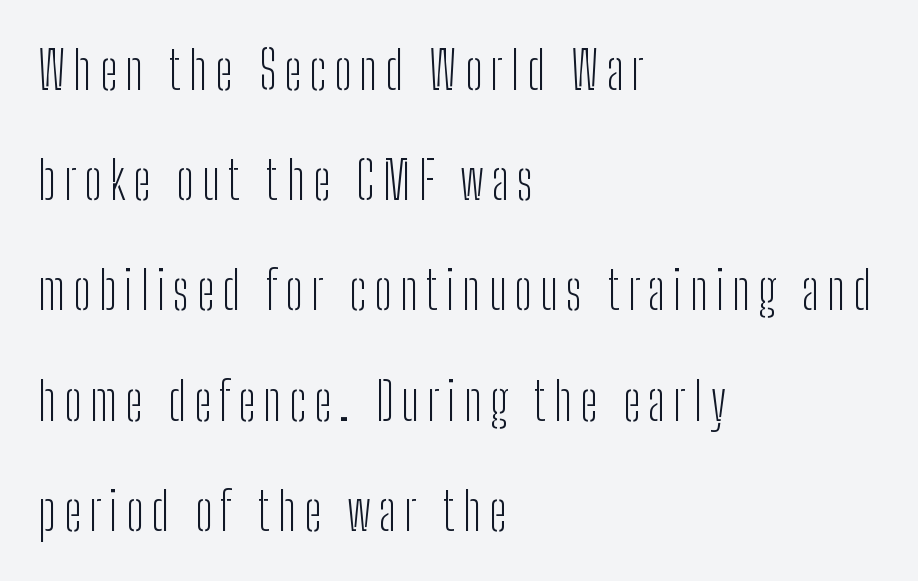
The rendering anchors every line to the left-hand side. Is there any slant? The stems are plumb. Note the varied advance widths — an 'i' is clearly narrower than an 'm'. Is there much room between lines? Yes — plenty of vertical air separates them. Bold? No — there's no thickening of the strokes.
